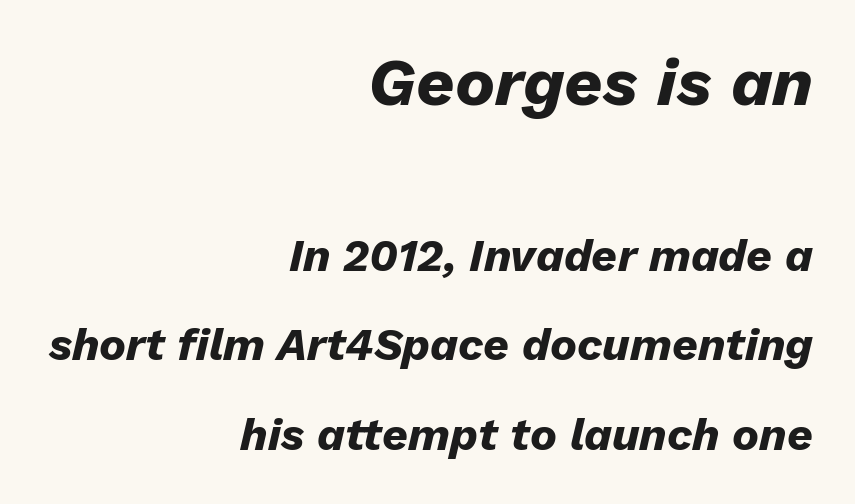
Words appear dense and cohesive because spacing is normal. Every letter is thick-stroked: bold, no question. Varying glyph widths throughout — classic text-font behaviour. Reading down the column, the eye jumps a long way to each next line.
